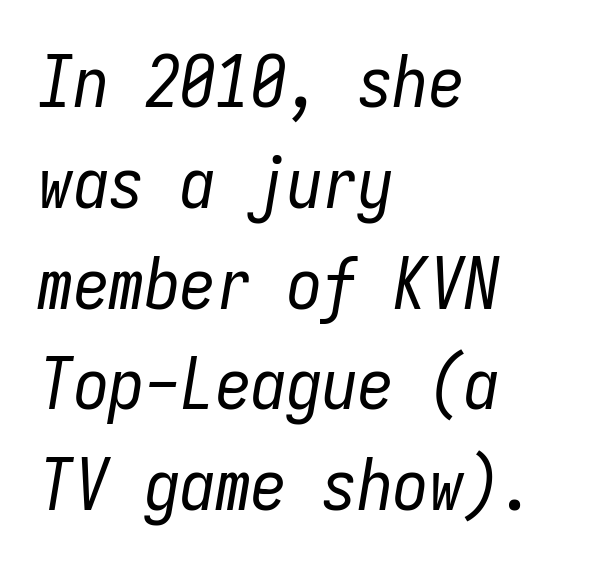
{"italic": "yes", "lean": "right", "slant_degrees": 9, "bold": "no", "weight": "regular", "width": "condensed", "stroke_contrast": "low", "x_height": "medium", "monospaced": "yes", "underline": "no", "align": "left", "line_spacing": "normal", "line_spacing_ratio": 1.42, "letter_spacing": "normal", "letter_spacing_em": 0.0, "glyph_px": 71}
